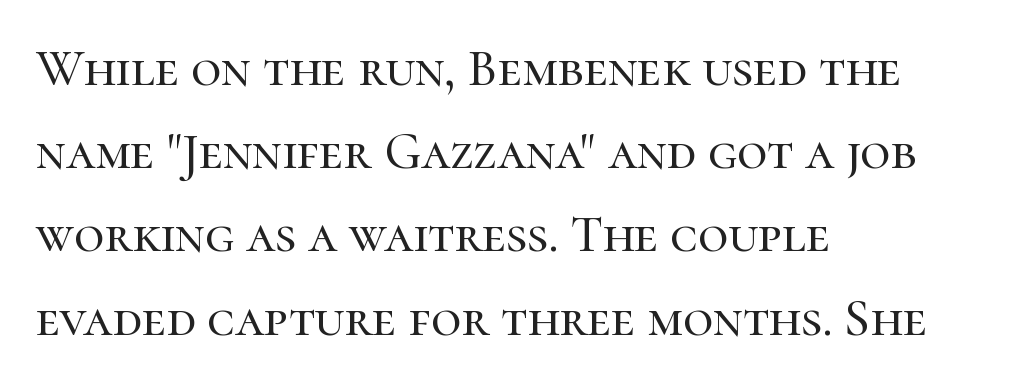
One glance says typical: line gaps are just what's usual. Each letter keeps its own natural width here, so spacing adapts to shape. The type family on display is of the serif kind. Casual observation: everything's shoved over to the left.
